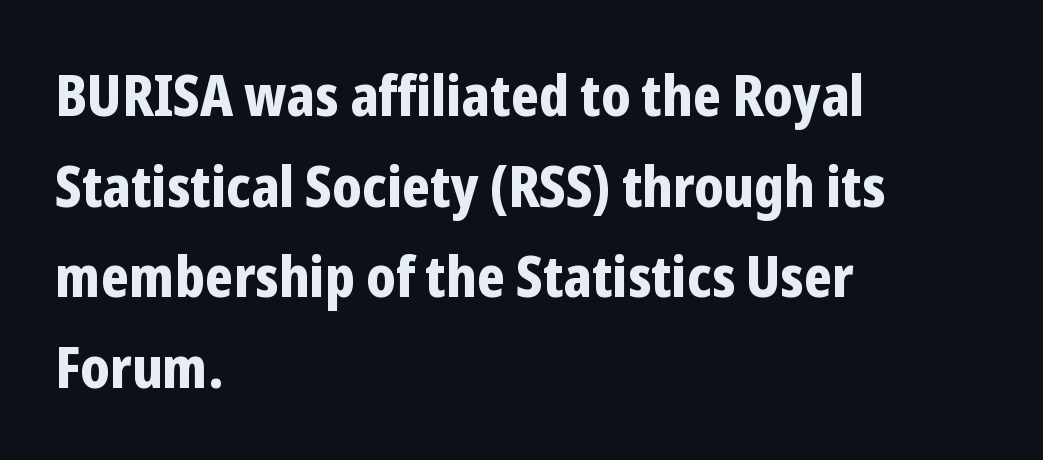
Weight check: bold — yes, fully. Only glyphs here, with clear space below each row. To sum up the face: it is a sans, with no serifs. Observe the ordinary spacing: letters are neighbours, not strangers. In terms of leading, this rendering sits right in the middle.
